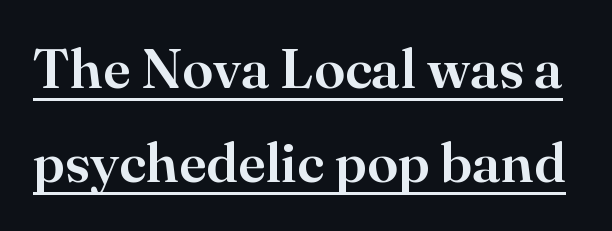
The image shows 56 px serif type, upright; set normal line spacing (1.68x), normal letter spacing, underlined; high stroke contrast and a small x-height.
